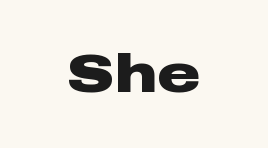
The image shows 54 px heavy, wide sans-serif type, upright; set centered, normal letter spacing, not underlined; low stroke contrast and a medium x-height.
